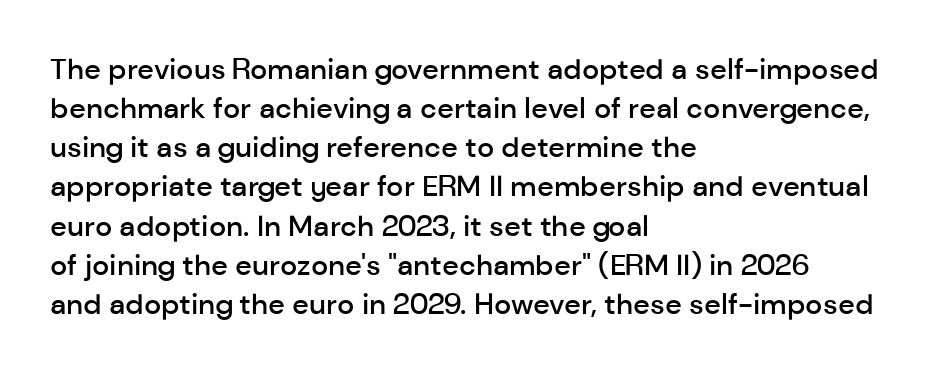
Line beginnings align vertically; line endings do not. The face used here is proportionally spaced, like ordinary book or web type. Compared with an ordinary text face, these strokes are moderately heavier — a semibold. Posture: straight, roman, zero tilt. Typographically, this falls in the sans-serif category. Any mark beneath the type? The region is blank.
